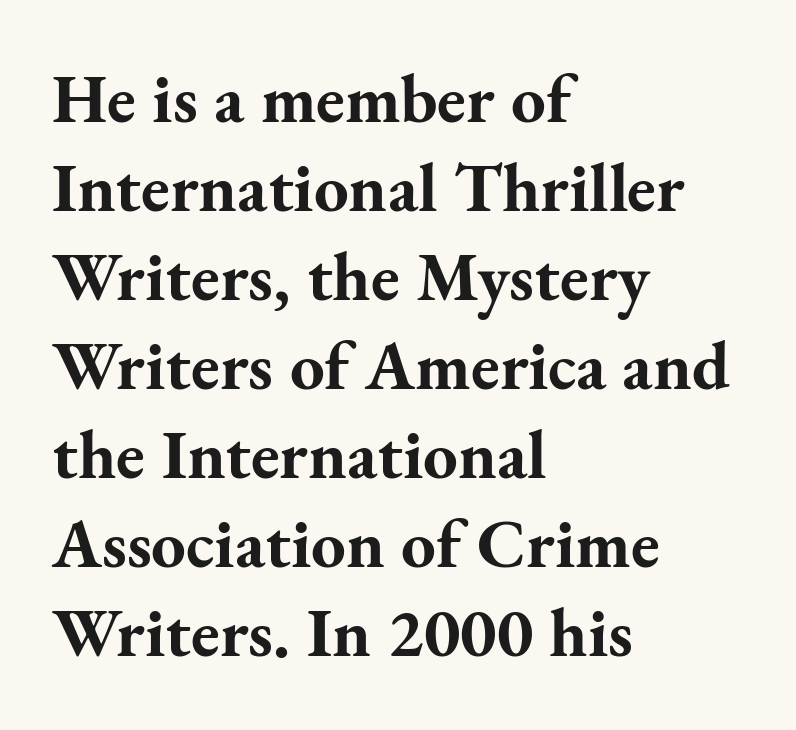
{"serif": "yes", "italic": "no", "bold": "yes", "weight": "bold", "width": "normal", "stroke_contrast": "medium", "x_height": "small", "monospaced": "no", "underline": "no", "align": "left", "line_spacing": "normal", "line_spacing_ratio": 1.29, "letter_spacing": "normal", "letter_spacing_em": 0.0, "glyph_px": 69}
